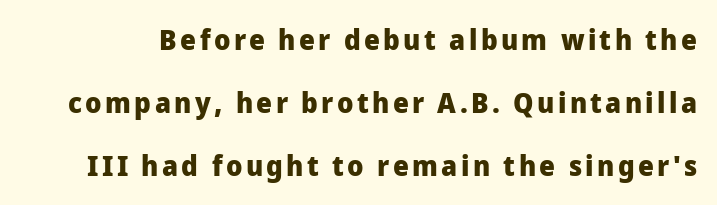
Q: Is the text bold? A: Yes.
Q: Is the text italic (slanted)? A: No, it is upright.
Q: Is the typeface a serif or a sans-serif typeface? A: Sans-serif.
Q: Is the text underlined? A: No.
Q: Is the spacing between lines tight, normal or loose? A: Loose.
Q: Width (condensed, normal, or wide)? A: Normal.
Q: Stroke contrast? A: Low.
Q: x-height? A: Medium.
Q: Monospaced? A: No.
